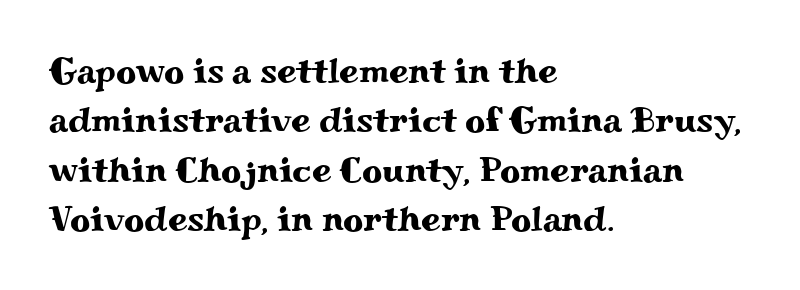
Q: Is the text italic (slanted)? A: No, it is upright.
Q: Is the typeface a serif or a sans-serif typeface? A: Serif.
Q: Is the text underlined? A: No.
Q: How is the paragraph aligned? A: Left-aligned.
Q: Is the spacing between letters normal or unusually wide? A: Normal.
Q: Is the spacing between lines tight, normal or loose? A: Normal.
Q: Width (condensed, normal, or wide)? A: Wide.
Q: Stroke contrast? A: Medium.
Q: x-height? A: Small.
Q: Monospaced? A: No.
